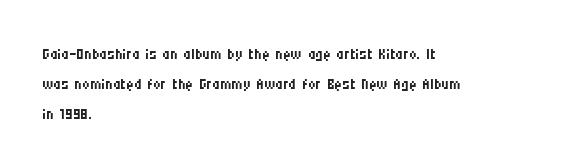
The image shows 21 px text type, upright; set left-aligned, normal line spacing (1.42x), normal letter spacing, not underlined.
